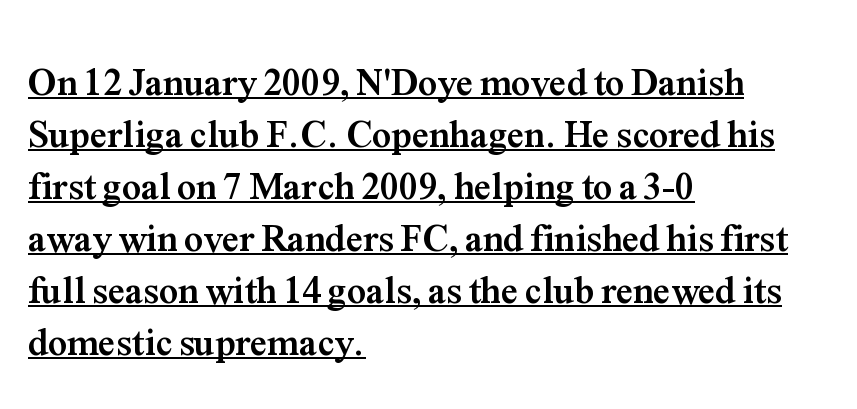
Q: Is the text bold? A: Yes.
Q: Is the text italic (slanted)? A: No, it is upright.
Q: Is the typeface a serif or a sans-serif typeface? A: Serif.
Q: Is the text underlined? A: Yes.
Q: How is the paragraph aligned? A: Left-aligned.
Q: Is the spacing between letters normal or unusually wide? A: Normal.
Q: Is the spacing between lines tight, normal or loose? A: Normal.
Q: Width (condensed, normal, or wide)? A: Normal.
Q: Stroke contrast? A: Medium.
Q: x-height? A: Medium.
Q: Monospaced? A: No.
